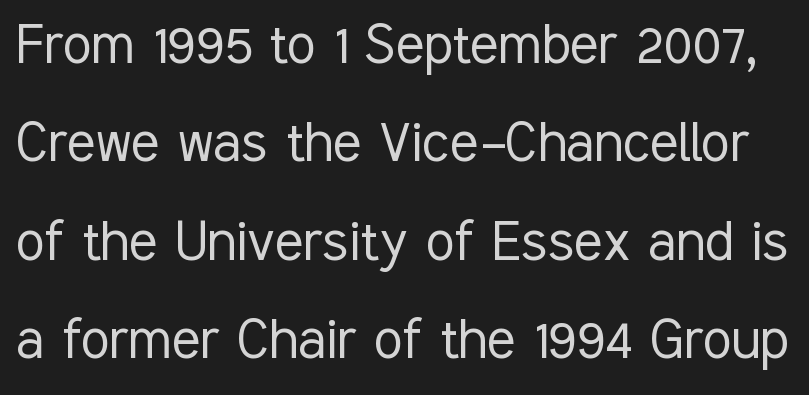
{"serif": "no", "italic": "no", "bold": "no", "weight": "light", "width": "condensed", "stroke_contrast": "low", "x_height": "medium", "monospaced": "no", "underline": "no", "line_spacing": "normal", "line_spacing_ratio": 1.49, "letter_spacing": "normal", "letter_spacing_em": 0.0, "glyph_px": 66}
